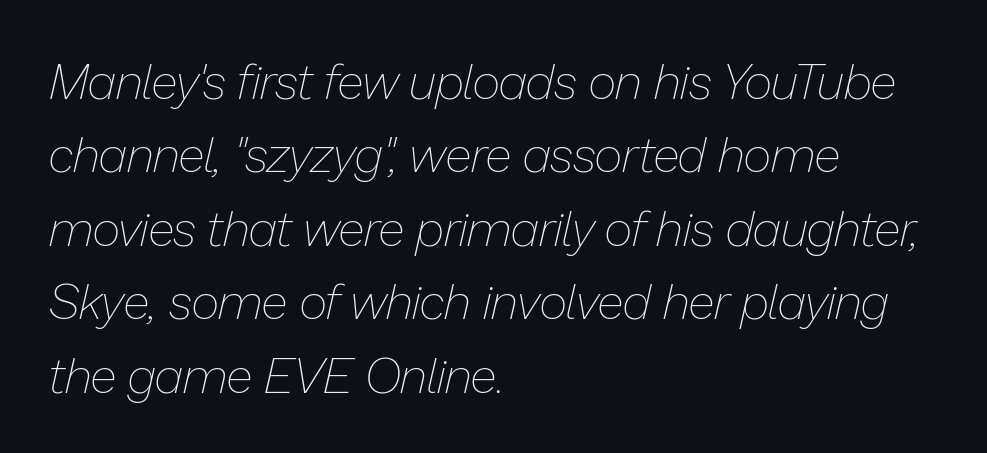
{"italic": "yes", "lean": "right", "slant_degrees": 13, "bold": "no", "weight": "thin", "width": "normal", "stroke_contrast": "low", "x_height": "medium", "monospaced": "no", "underline": "no", "align": "left", "line_spacing": "normal", "line_spacing_ratio": 1.5, "letter_spacing": "normal", "letter_spacing_em": 0.0, "glyph_px": 49}
